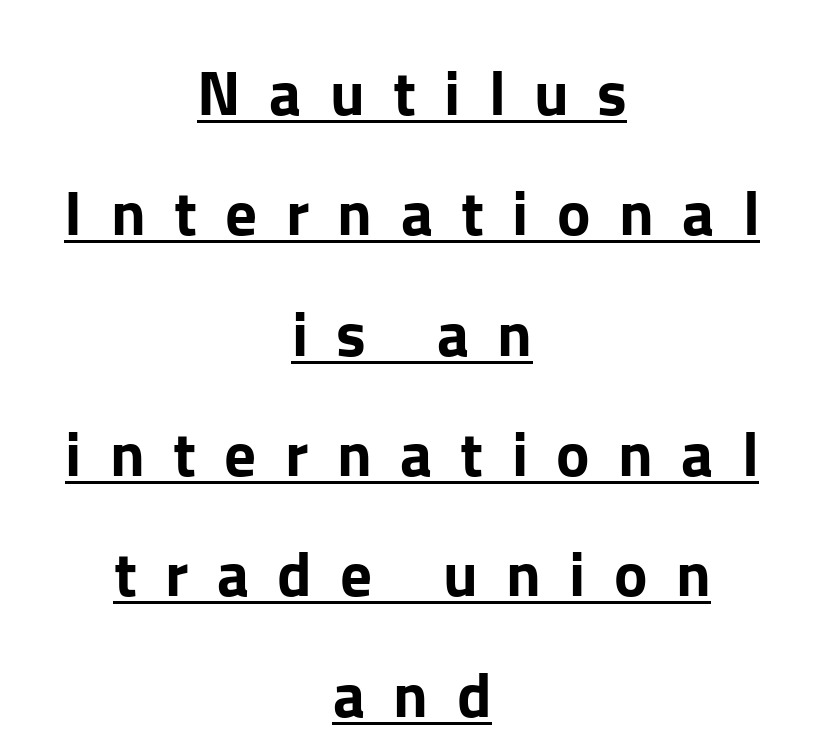
Q: Is the text italic (slanted)? A: No, it is upright.
Q: Is the typeface a serif or a sans-serif typeface? A: Sans-serif.
Q: Is the text underlined? A: Yes.
Q: How is the paragraph aligned? A: Centered.
Q: Is the spacing between letters normal or unusually wide? A: Unusually wide.
Q: Is the spacing between lines tight, normal or loose? A: Loose.
Q: Width (condensed, normal, or wide)? A: Normal.
Q: Stroke contrast? A: Low.
Q: x-height? A: Medium.
Q: Monospaced? A: No.
